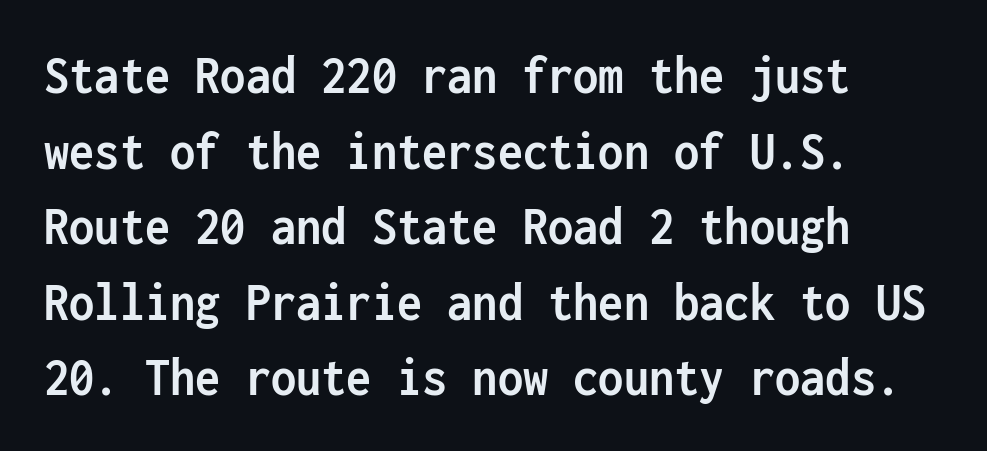
Heft: maximum for text — a bold. The lines sit at an ordinary, default distance from one another. A student would call this left alignment; a typographer would say flush left, rag right. Letterform terminals end flat and unadorned throughout the passage.
